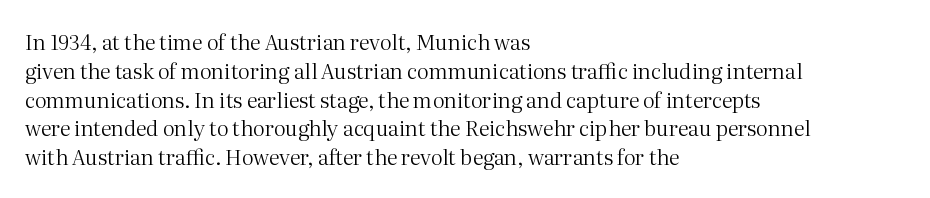
Q: Is the text bold? A: No.
Q: Is the text italic (slanted)? A: No, it is upright.
Q: Is the text underlined? A: No.
Q: How is the paragraph aligned? A: Left-aligned.
Q: Is the spacing between letters normal or unusually wide? A: Normal.
Q: Is the spacing between lines tight, normal or loose? A: Normal.
